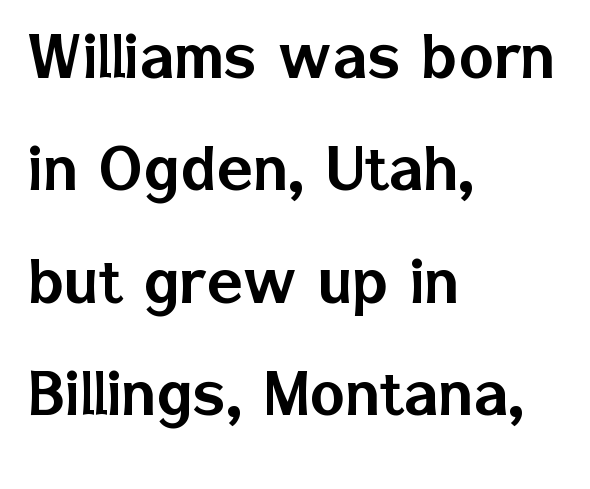
{"serif": "no", "italic": "no", "width": "normal", "stroke_contrast": "low", "x_height": "medium", "monospaced": "no", "underline": "no", "align": "left", "line_spacing": "normal", "line_spacing_ratio": 1.5, "letter_spacing": "normal", "letter_spacing_em": 0.0, "glyph_px": 75}
